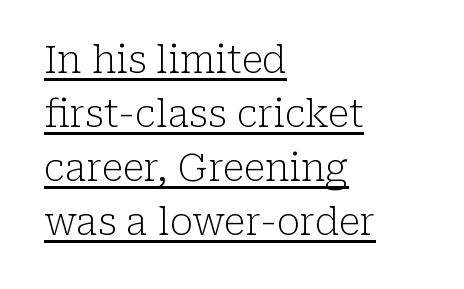
Q: Is the text bold? A: No.
Q: Is the text italic (slanted)? A: No, it is upright.
Q: Is the typeface a serif or a sans-serif typeface? A: Serif.
Q: Is the text underlined? A: Yes.
Q: How is the paragraph aligned? A: Left-aligned.
Q: Is the spacing between letters normal or unusually wide? A: Normal.
Q: Is the spacing between lines tight, normal or loose? A: Normal.
Q: Width (condensed, normal, or wide)? A: Normal.
Q: Stroke contrast? A: Low.
Q: x-height? A: Medium.
Q: Monospaced? A: No.
